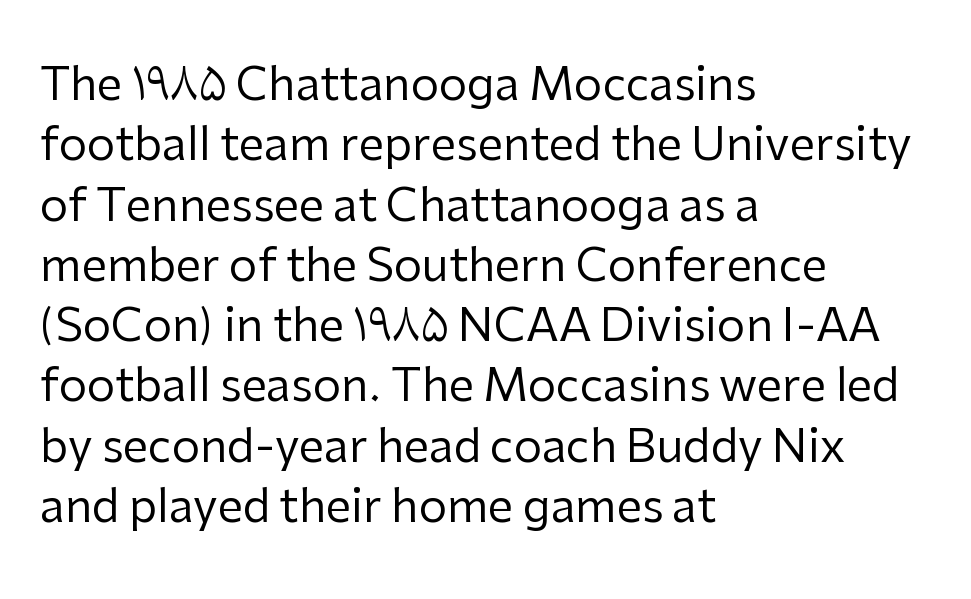
Underlining? Definitely not there. Stems and bowls with no extra thickness — not bold. Is the letter spacing exaggerated? No — it looks like the ordinary default. Type style note: lacks serifs. Horizontally, the lines are justified to the leading edge only.
